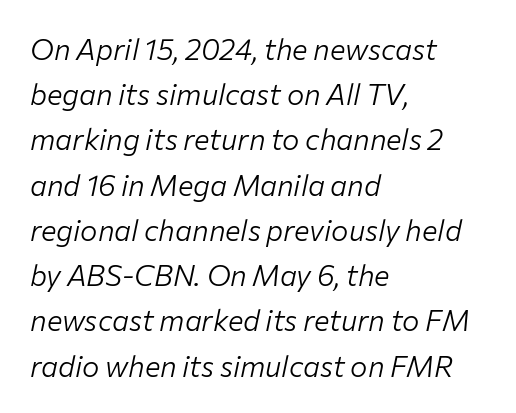
Q: Is the text bold? A: No.
Q: Is the text italic (slanted)? A: Yes, it leans right by about 12 degrees.
Q: Is the text underlined? A: No.
Q: How is the paragraph aligned? A: Left-aligned.
Q: Is the spacing between letters normal or unusually wide? A: Normal.
Q: Is the spacing between lines tight, normal or loose? A: Normal.
Q: Width (condensed, normal, or wide)? A: Normal.
Q: Stroke contrast? A: Low.
Q: x-height? A: Medium.
Q: Monospaced? A: No.
